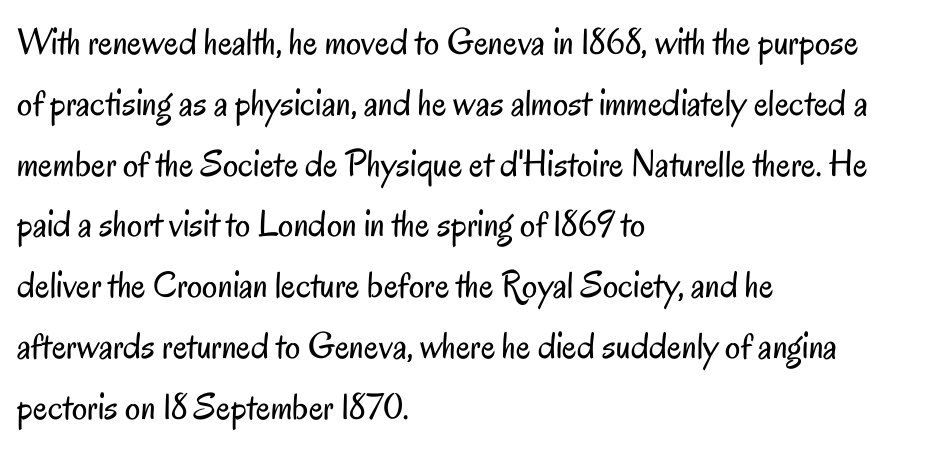
{"serif": "no", "italic": "no", "bold": "no", "weight": "regular", "width": "condensed", "stroke_contrast": "low", "x_height": "small", "monospaced": "no", "underline": "no", "align": "left", "line_spacing": "normal", "line_spacing_ratio": 1.6, "letter_spacing": "normal", "letter_spacing_em": 0.0, "glyph_px": 38}
